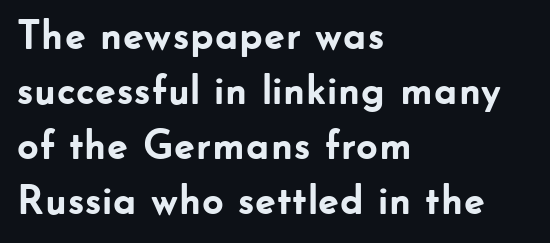
{"serif": "no", "italic": "no", "bold": "yes", "weight": "semibold", "width": "normal", "stroke_contrast": "low", "x_height": "small", "monospaced": "no", "underline": "no", "align": "left", "line_spacing": "normal", "line_spacing_ratio": 1.31, "letter_spacing": "normal", "letter_spacing_em": 0.0, "glyph_px": 42}
